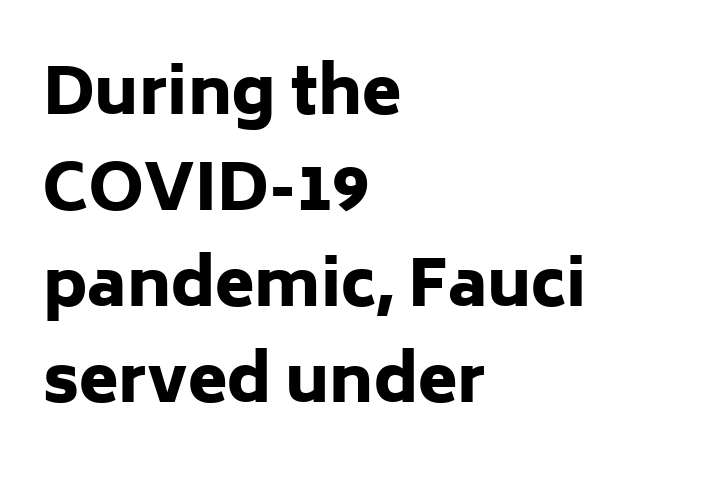
The image shows 64 px heavy sans-serif type, upright; set left-aligned, normal line spacing (1.5x), normal letter spacing, not underlined; low stroke contrast and a medium x-height.
